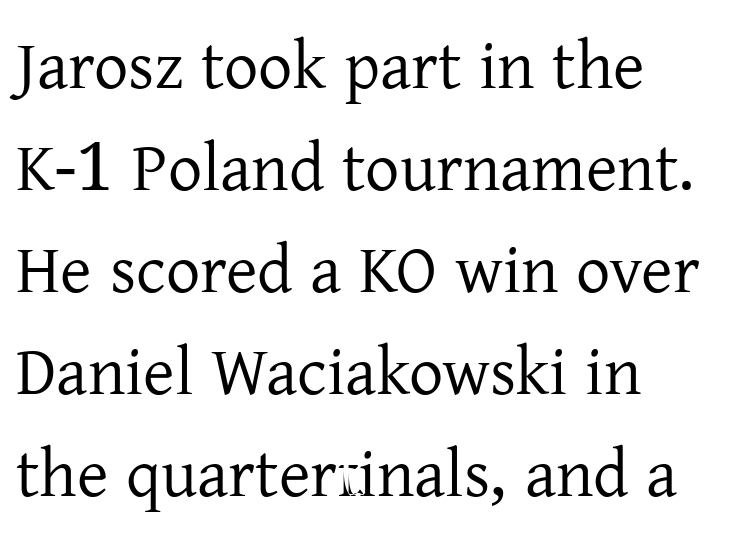
{"serif": "yes", "italic": "no", "bold": "no", "weight": "regular", "width": "normal", "stroke_contrast": "low", "x_height": "medium", "monospaced": "no", "underline": "no", "align": "left", "line_spacing": "normal", "line_spacing_ratio": 1.5, "letter_spacing": "normal", "letter_spacing_em": 0.0, "glyph_px": 68}
